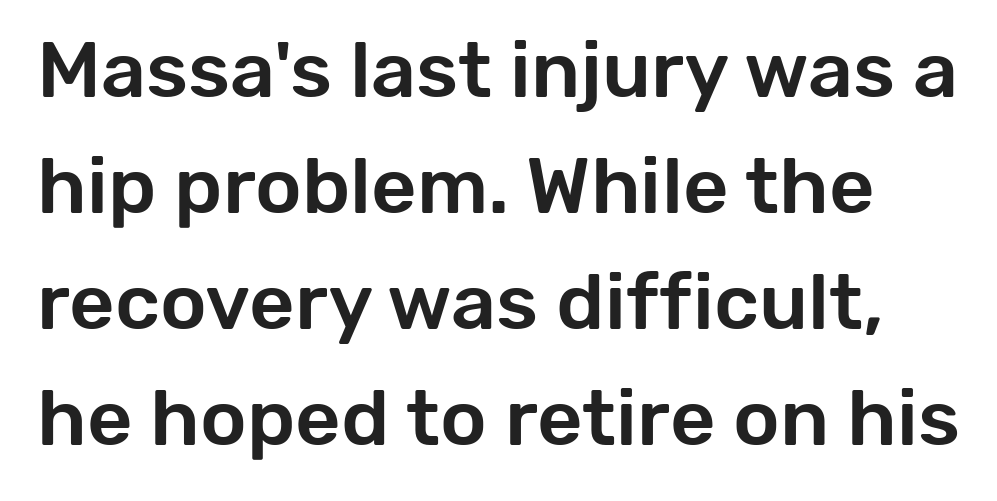
Q: Is the text italic (slanted)? A: No, it is upright.
Q: Is the typeface a serif or a sans-serif typeface? A: Sans-serif.
Q: Is the text underlined? A: No.
Q: Is the spacing between letters normal or unusually wide? A: Normal.
Q: Is the spacing between lines tight, normal or loose? A: Normal.
Q: Width (condensed, normal, or wide)? A: Normal.
Q: Stroke contrast? A: Low.
Q: x-height? A: Medium.
Q: Monospaced? A: No.
